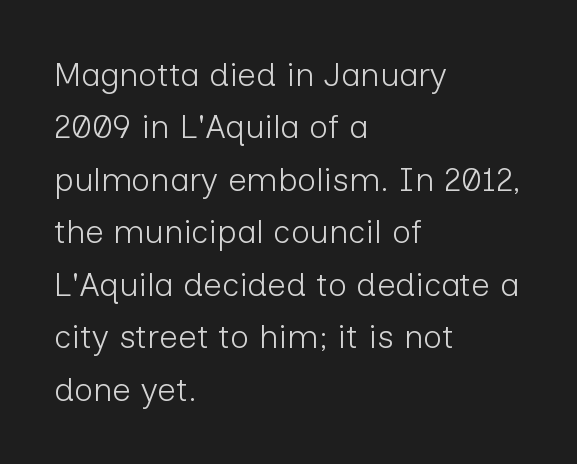
Vertical strokes here are truly vertical. Think standard paragraph weight, or any step lighter than that. The lines in this sample share a left origin and differ only in where they stop. The type family on display is of the sans-serif kind.
